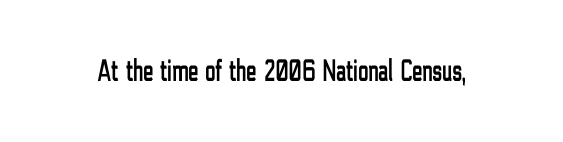
{"serif": "no", "italic": "no", "width": "condensed", "stroke_contrast": "low", "x_height": "medium", "monospaced": "no", "underline": "no", "letter_spacing": "normal", "letter_spacing_em": 0.0, "glyph_px": 31}
